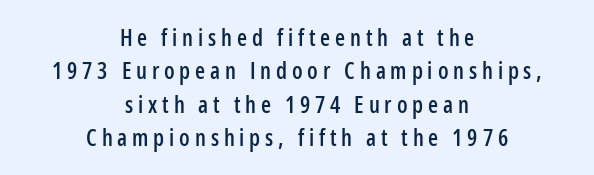
Ordinary non-slanted type is in use. Unmarked baselines from the first word to the last. Inter-character spacing is expanded well beyond the font's built-in metrics. Evenly set lines give the paragraph a standard silhouette. Is the block centered? Yes — each line is placed symmetrically about the middle.
